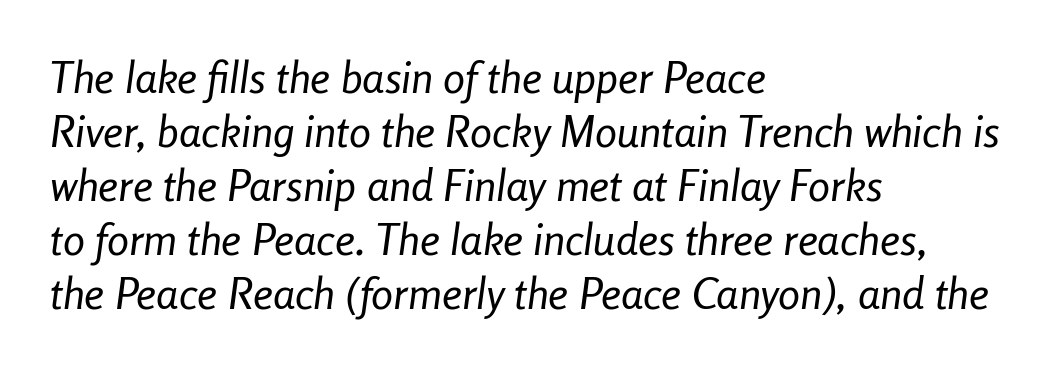
{"italic": "yes", "lean": "right", "slant_degrees": 8, "bold": "no", "weight": "regular", "width": "condensed", "stroke_contrast": "low", "x_height": "medium", "monospaced": "no", "underline": "no", "align": "left", "line_spacing_ratio": 1.23, "letter_spacing": "normal", "letter_spacing_em": 0.0, "glyph_px": 44}
